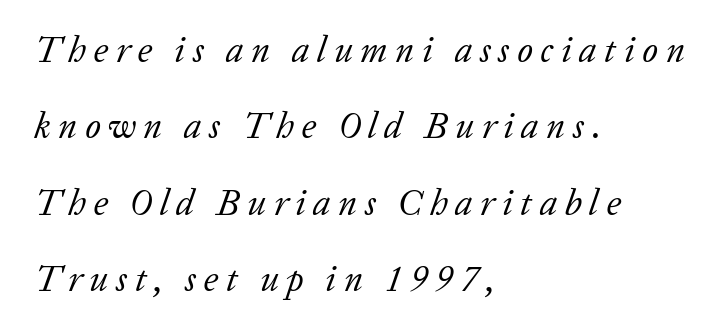
The image shows 36 px regular-weight serif type, italic (leaning right); set left-aligned, loose line spacing (2.12x), unusually wide letter spacing (+0.21 em), not underlined; low stroke contrast and a medium x-height.
